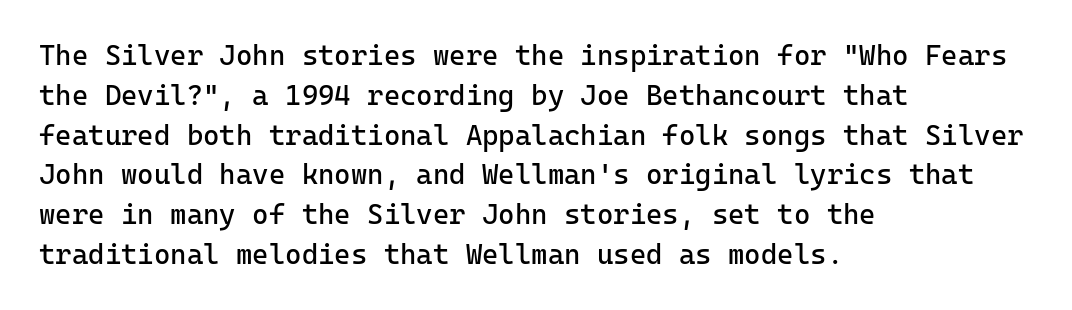
{"serif": "no", "italic": "no", "bold": "no", "weight": "regular", "width": "normal", "stroke_contrast": "low", "x_height": "medium", "monospaced": "yes", "underline": "no", "align": "left", "line_spacing": "normal", "line_spacing_ratio": 1.42, "letter_spacing": "normal", "letter_spacing_em": 0.0, "glyph_px": 28}
